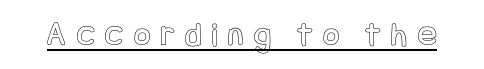
{"italic": "no", "width": "condensed", "x_height": "large", "underline": "yes", "letter_spacing": "wide", "letter_spacing_em": 0.31, "glyph_px": 35}
